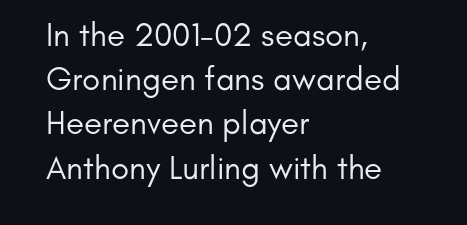
Q: Is the text bold? A: No.
Q: Is the text italic (slanted)? A: No, it is upright.
Q: Is the typeface a serif or a sans-serif typeface? A: Sans-serif.
Q: Is the text underlined? A: No.
Q: How is the paragraph aligned? A: Left-aligned.
Q: Is the spacing between letters normal or unusually wide? A: Normal.
Q: Is the spacing between lines tight, normal or loose? A: Normal.
Q: Width (condensed, normal, or wide)? A: Normal.
Q: Stroke contrast? A: Low.
Q: x-height? A: Small.
Q: Monospaced? A: No.
